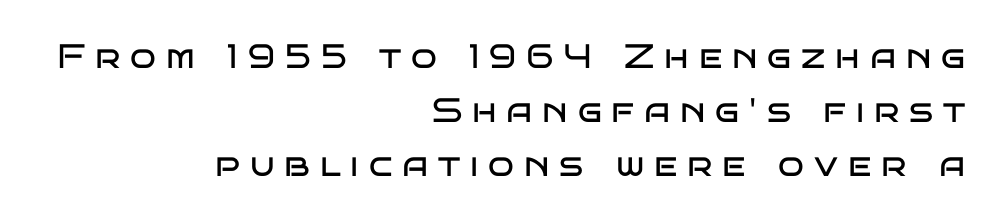
Q: Is the text bold? A: No.
Q: Is the text italic (slanted)? A: No, it is upright.
Q: Is the typeface a serif or a sans-serif typeface? A: Sans-serif.
Q: Is the text underlined? A: No.
Q: How is the paragraph aligned? A: Right-aligned.
Q: Is the spacing between letters normal or unusually wide? A: Unusually wide.
Q: Is the spacing between lines tight, normal or loose? A: Normal.
Q: Width (condensed, normal, or wide)? A: Wide.
Q: Stroke contrast? A: Low.
Q: x-height? A: Large.
Q: Monospaced? A: No.
